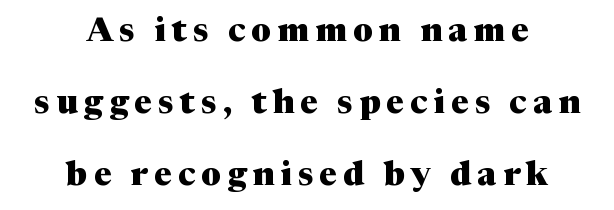
What kind of face is this? One with serifs. Whoever set this chose breathing room over compactness in the vertical rhythm. Every character sits straight up, as roman type does. The lines in this sample share a center point and differ in where they start and stop.
